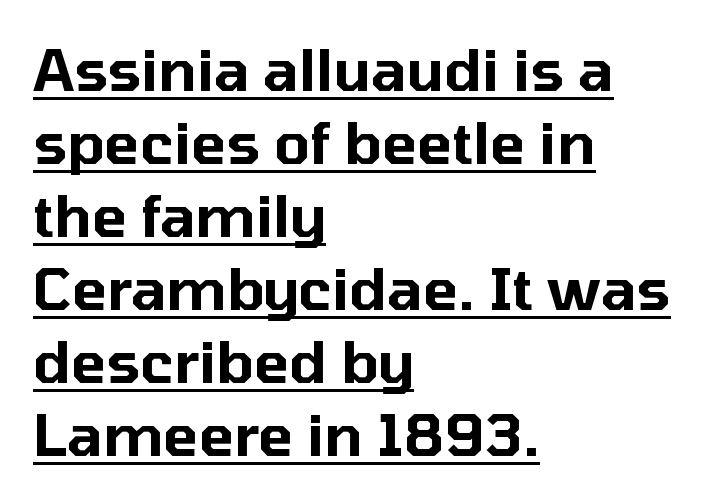
The face used here is proportionally spaced, like ordinary book or web type. Notice how descenders clear the ascenders below comfortably — that's standard leading. Spacing between characters is what you'd get straight out of the box. The setting favours the left margin, as ordinary paragraphs usually do.
